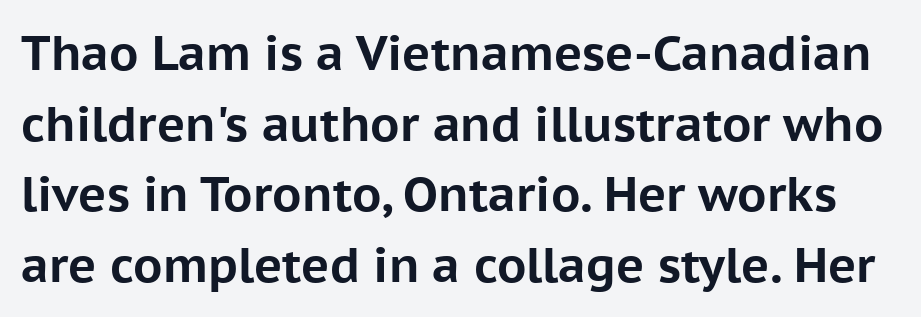
Italic: no, the glyphs are upright roman. The letters sit at their default tracking, neither squeezed nor spread. Thick stems and heavy bowls — unmistakably bold. Letterform terminals end flat and unadorned throughout the passage. The block of text has a typical density, with ordinary space between rows. Is this a fixed-width face? No — the glyphs have proportional, varying widths.
